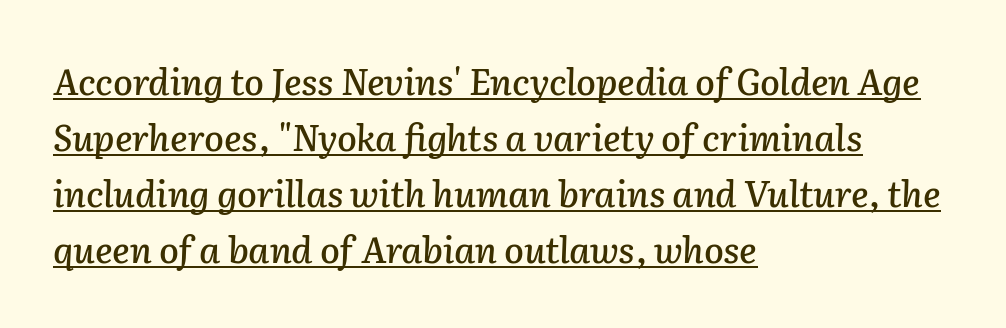
{"italic": "yes", "lean": "right", "slant_degrees": 2, "width": "normal", "stroke_contrast": "low", "x_height": "medium", "monospaced": "no", "underline": "yes", "align": "left", "line_spacing": "normal", "line_spacing_ratio": 1.56, "letter_spacing": "normal", "letter_spacing_em": 0.0, "glyph_px": 36}
